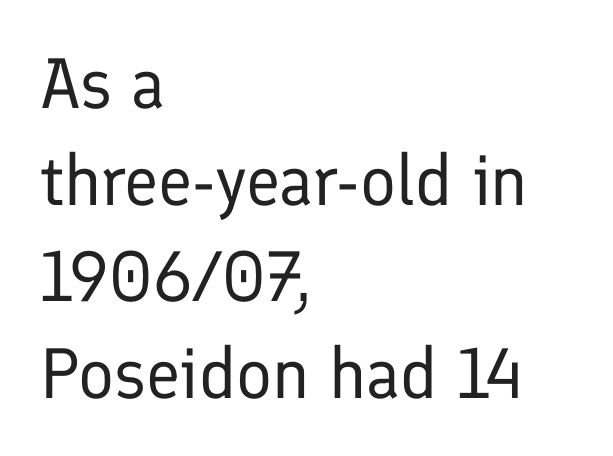
{"serif": "no", "italic": "no", "bold": "no", "weight": "regular", "width": "normal", "stroke_contrast": "low", "x_height": "medium", "monospaced": "no", "underline": "no", "align": "left", "line_spacing": "normal", "line_spacing_ratio": 1.36, "letter_spacing": "normal", "letter_spacing_em": 0.0, "glyph_px": 71}
